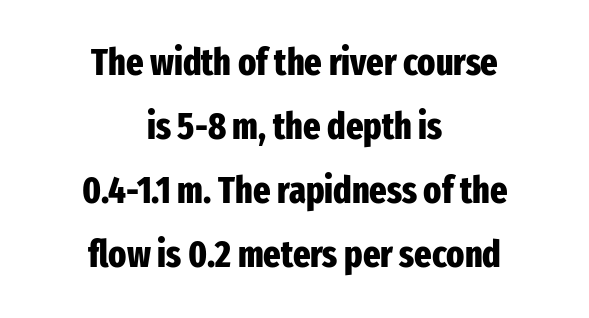
{"serif": "no", "italic": "no", "bold": "yes", "weight": "heavy", "width": "condensed", "stroke_contrast": "low", "x_height": "medium", "monospaced": "no", "underline": "no", "align": "center", "line_spacing_ratio": 1.73, "letter_spacing": "normal", "letter_spacing_em": 0.0, "glyph_px": 37}
